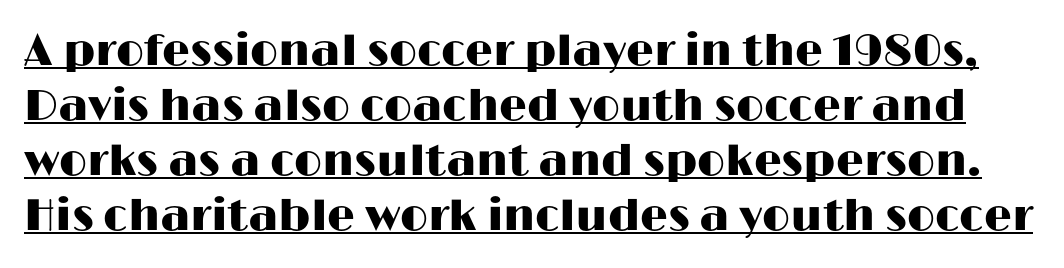
The image shows 44 px wide sans-serif type, upright; set normal line spacing (1.25x), normal letter spacing, underlined; high stroke contrast and a medium x-height.
